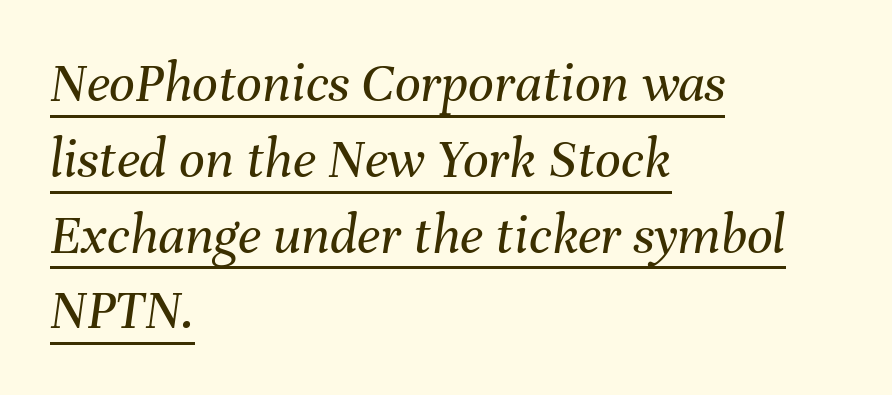
{"italic": "yes", "lean": "right", "slant_degrees": 8, "bold": "no", "weight": "regular", "width": "normal", "stroke_contrast": "medium", "x_height": "medium", "monospaced": "no", "underline": "yes", "align": "left", "line_spacing": "normal", "line_spacing_ratio": 1.33, "letter_spacing": "normal", "letter_spacing_em": 0.0, "glyph_px": 57}
